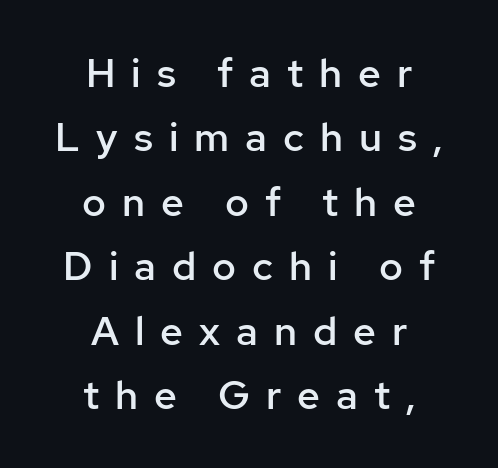
The image shows 40 px semibold sans-serif type, upright; set centered, normal line spacing (1.61x), unusually wide letter spacing (+0.4 em), not underlined; low stroke contrast and a medium x-height.
